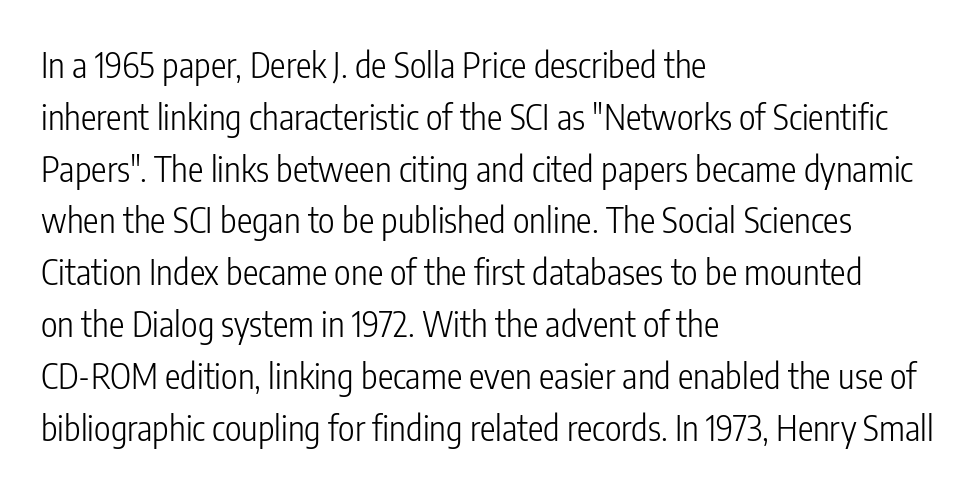
Q: Is the text bold? A: No.
Q: Is the text italic (slanted)? A: No, it is upright.
Q: Is the typeface a serif or a sans-serif typeface? A: Sans-serif.
Q: Is the text underlined? A: No.
Q: How is the paragraph aligned? A: Left-aligned.
Q: Is the spacing between letters normal or unusually wide? A: Normal.
Q: Is the spacing between lines tight, normal or loose? A: Normal.
Q: Width (condensed, normal, or wide)? A: Condensed.
Q: Stroke contrast? A: Low.
Q: x-height? A: Medium.
Q: Monospaced? A: No.
